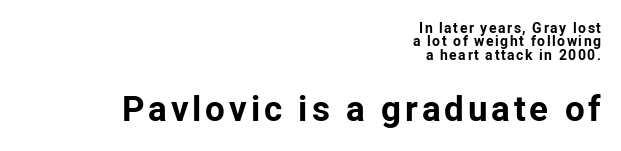
The rendering anchors every line to the right-hand side. Varying glyph widths throughout — classic text-font behaviour. Nope, not italic — everything's standing straight. The later block is typeset at a bigger size than the earlier block. On the weight axis this lands at bold, roughly 700. The glyphs are unaccompanied by any horizontal stroke below them.
